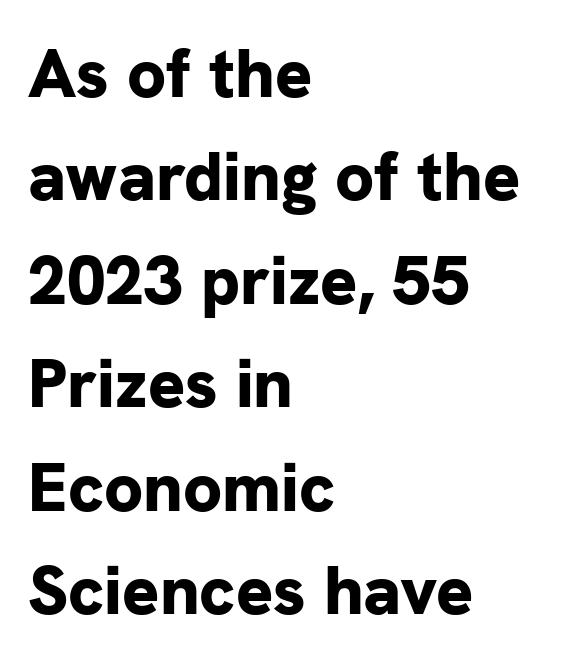
Q: Is the text bold? A: Yes.
Q: Is the text italic (slanted)? A: No, it is upright.
Q: Is the typeface a serif or a sans-serif typeface? A: Sans-serif.
Q: Is the text underlined? A: No.
Q: How is the paragraph aligned? A: Left-aligned.
Q: Is the spacing between letters normal or unusually wide? A: Normal.
Q: Is the spacing between lines tight, normal or loose? A: Normal.
Q: Width (condensed, normal, or wide)? A: Normal.
Q: Stroke contrast? A: Low.
Q: x-height? A: Medium.
Q: Monospaced? A: No.
